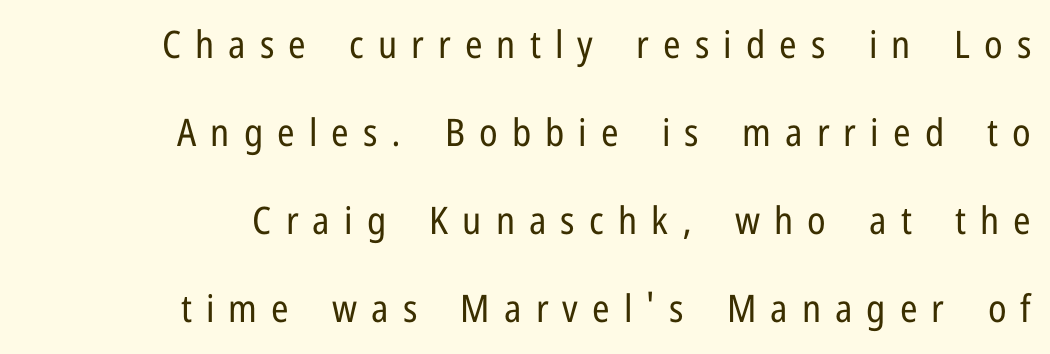
No word sits above an underline. The font is comparable to plain body text, perhaps lighter. The lettering stays uniformly vertical, giving the passage a roman look. Regarding serifs, this sample does without them. Inter-character spacing is expanded well beyond the font's built-in metrics. Spacing verdict: proportional, widths tailored to each character.
